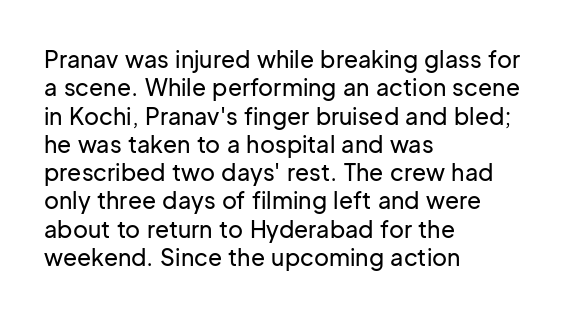
{"italic": "no", "underline": "no", "align": "left", "line_spacing_ratio": 1.23, "letter_spacing": "normal", "letter_spacing_em": 0.0, "glyph_px": 23}
